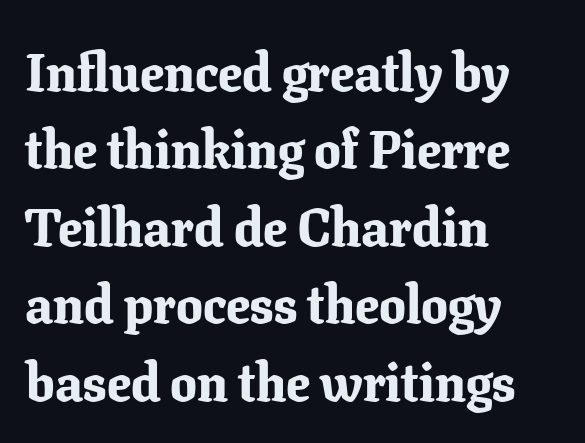
The rag falls on the right side of this text block. The tracking reads as untouched default to a designer's eye. Classification — serif. The glyphs are unaccompanied by any horizontal stroke below them.
